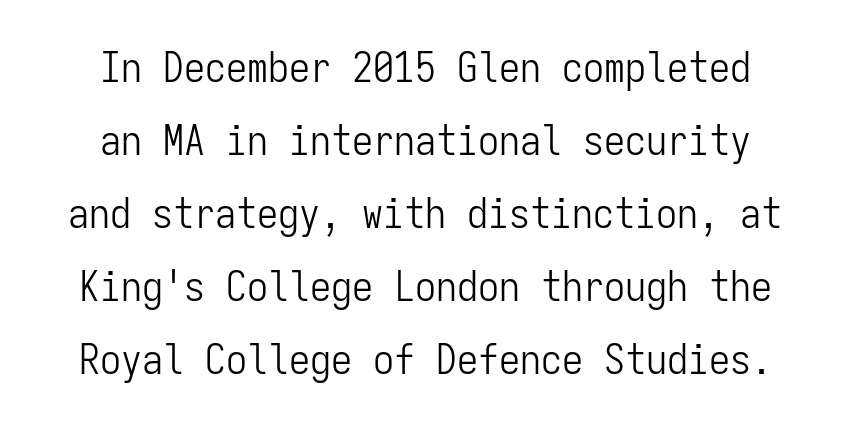
Q: Is the text bold? A: No.
Q: Is the text italic (slanted)? A: No, it is upright.
Q: Is the typeface a serif or a sans-serif typeface? A: Sans-serif.
Q: Is the text underlined? A: No.
Q: How is the paragraph aligned? A: Centered.
Q: Is the spacing between letters normal or unusually wide? A: Normal.
Q: Width (condensed, normal, or wide)? A: Condensed.
Q: Stroke contrast? A: Low.
Q: x-height? A: Medium.
Q: Monospaced? A: Yes.
